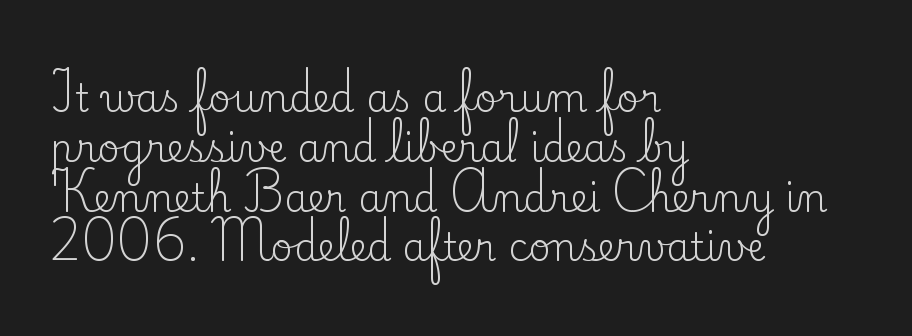
The image shows 38 px regular-weight type, upright; set left-aligned, normal line spacing (1.31x), normal letter spacing, not underlined; low stroke contrast and a small x-height.
